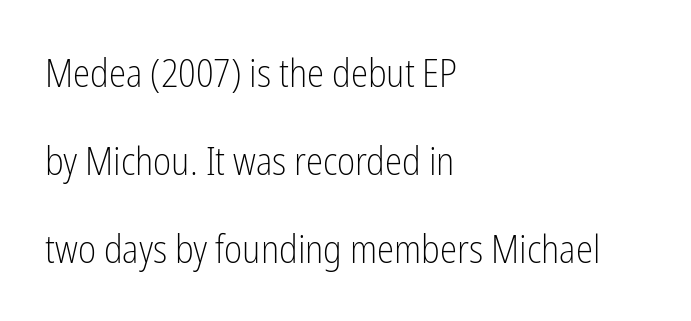
Glance below the letters and you will spot only blank space. The letterforms sit shoulder to shoulder at normal distance. How would I describe the line gaps? Wide and relaxed. This reads as an unemphasized weight, regular at the heaviest. Is there any slant? The stems are plumb. One-word summary of the alignment: left.
